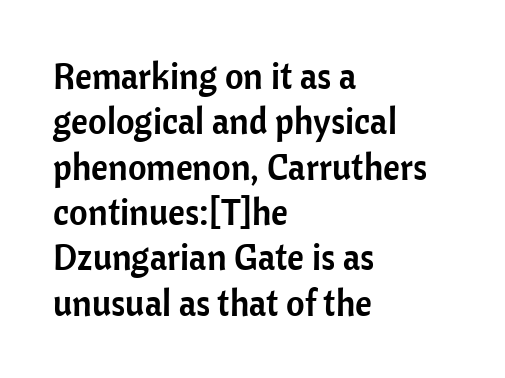
The image shows 36 px sans-serif type, upright; set left-aligned, normal line spacing (1.26x), normal letter spacing, not underlined; low stroke contrast and a medium x-height.
